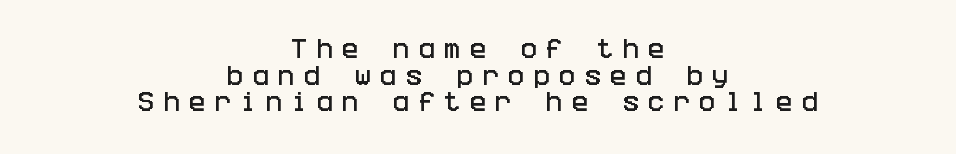
The image shows 22 px text type, upright; set centered, line spacing 1.21x, unusually wide letter spacing (+0.41 em), not underlined.
